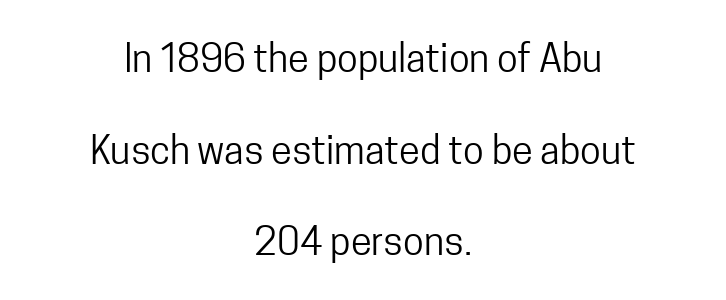
It's the straight-up-and-down kind of type. Looks like regular typesetting: each glyph gets only the width it needs. Observe the ordinary spacing: letters are neighbours, not strangers. The text was rendered using a sans face with plain stroke endings. The strip under each line holds only bare page. Leftover space on each line is divided equally before and after the words.
